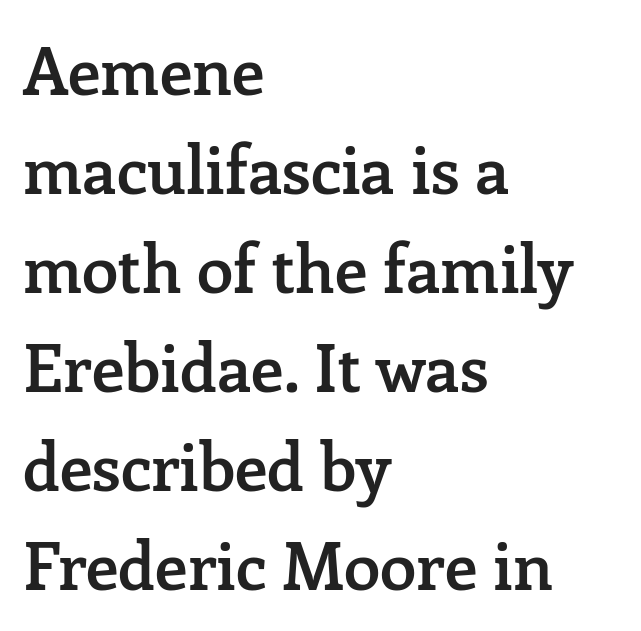
{"serif": "yes", "italic": "no", "bold": "semi", "weight": "semibold", "width": "normal", "stroke_contrast": "low", "x_height": "medium", "monospaced": "no", "underline": "no", "align": "left", "line_spacing": "normal", "line_spacing_ratio": 1.5, "letter_spacing": "normal", "letter_spacing_em": 0.0, "glyph_px": 66}
